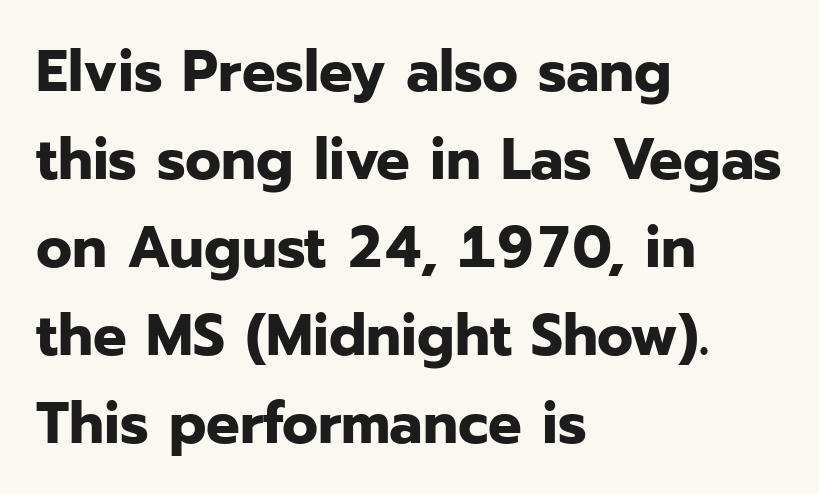
{"serif": "no", "italic": "no", "bold": "yes", "weight": "bold", "width": "normal", "stroke_contrast": "low", "x_height": "medium", "monospaced": "no", "underline": "no", "align": "left", "line_spacing": "normal", "line_spacing_ratio": 1.49, "letter_spacing": "normal", "letter_spacing_em": 0.0, "glyph_px": 59}
